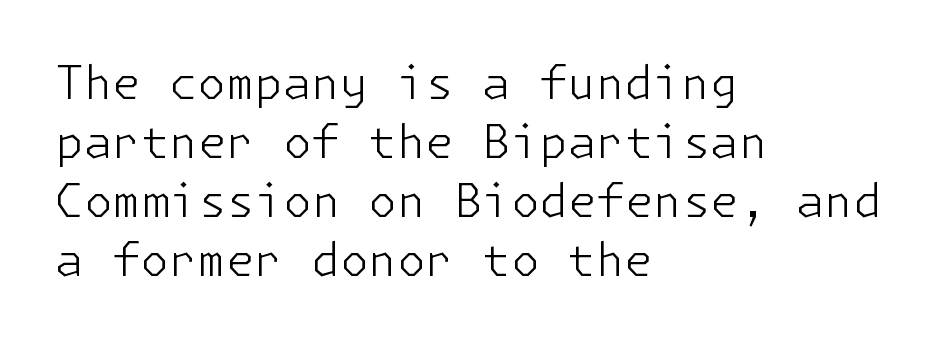
Q: Is the text bold? A: No.
Q: Is the text italic (slanted)? A: No, it is upright.
Q: Is the typeface a serif or a sans-serif typeface? A: Sans-serif.
Q: Is the text underlined? A: No.
Q: How is the paragraph aligned? A: Left-aligned.
Q: Is the spacing between letters normal or unusually wide? A: Normal.
Q: Is the spacing between lines tight, normal or loose? A: Normal.
Q: Width (condensed, normal, or wide)? A: Normal.
Q: Stroke contrast? A: Low.
Q: x-height? A: Medium.
